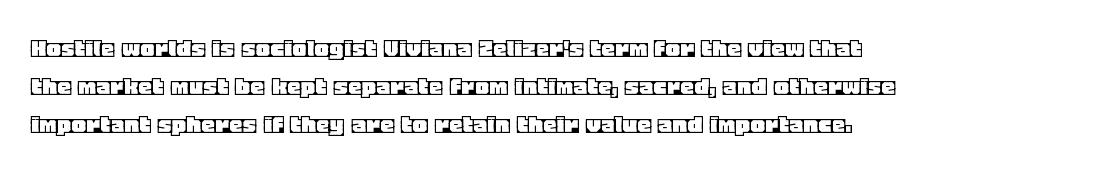
The image shows 28 px text type, upright; set left-aligned, normal line spacing (1.35x), normal letter spacing, not underlined; a large x-height.
